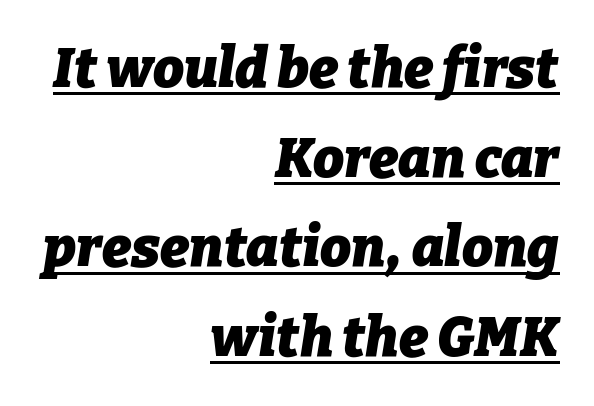
Q: Is the text bold? A: Yes.
Q: Is the text italic (slanted)? A: Yes, it leans right by about 9 degrees.
Q: Is the text underlined? A: Yes.
Q: How is the paragraph aligned? A: Right-aligned.
Q: Is the spacing between letters normal or unusually wide? A: Normal.
Q: Is the spacing between lines tight, normal or loose? A: Normal.
Q: Width (condensed, normal, or wide)? A: Normal.
Q: Stroke contrast? A: Low.
Q: x-height? A: Medium.
Q: Monospaced? A: No.
